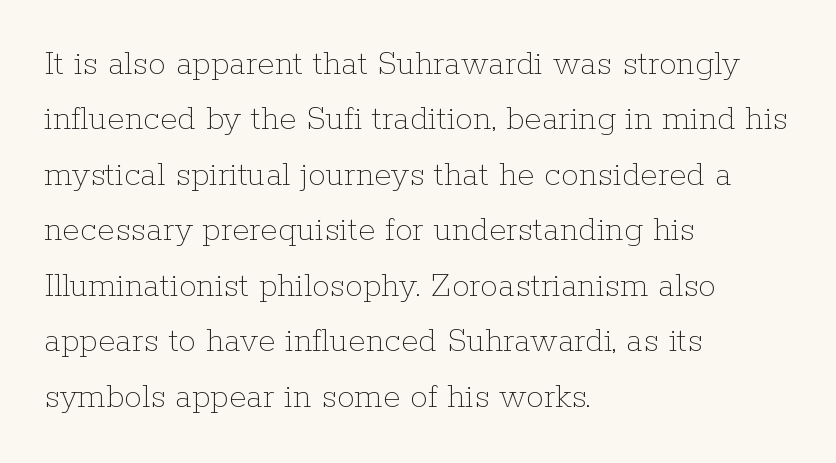
The image shows 36 px thin type, upright; set left-aligned, normal line spacing (1.54x), normal letter spacing, not underlined; low stroke contrast and a medium x-height.
